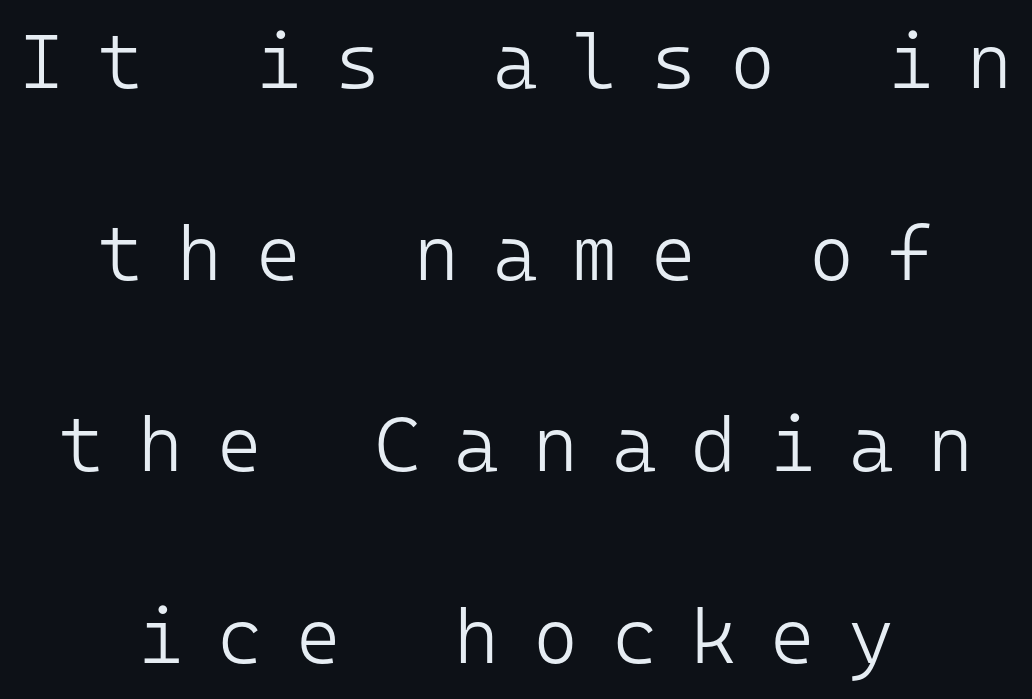
Summary of weight: not heavy and not bold. Teacher's note: observe the equal gaps on both sides — that is centered alignment. Every character here occupies the same horizontal width, giving the sample a typewriter-like rhythm. A typesetter would mark this as roman, not italic.
